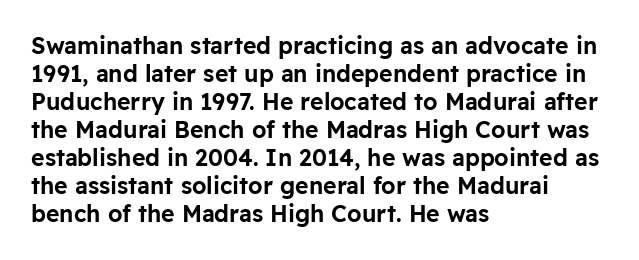
Look at the tracking — it's just the regular setting, nothing added. Caption: multi-line text, flush left, ragged right. Notice how the stems are strictly vertical — no italics here. A clean baseline with only descenders dipping below it.
